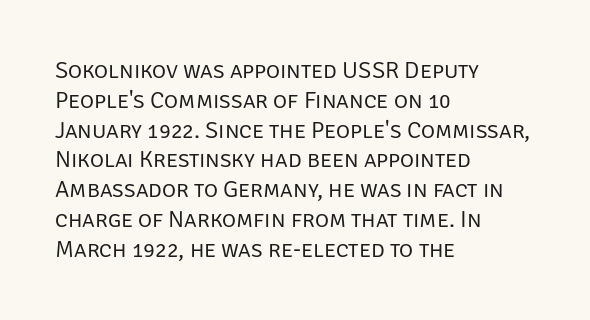
{"italic": "no", "bold": "no", "underline": "no", "align": "left", "line_spacing_ratio": 1.24, "letter_spacing": "normal", "letter_spacing_em": 0.0, "glyph_px": 24}
